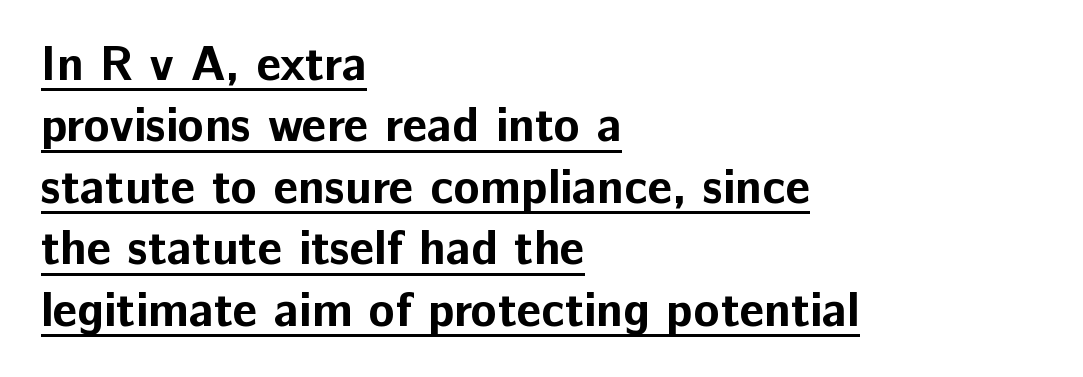
A continuous stroke trails under the words, as in a hyperlink. Character widths vary here, with narrow letters taking less room than wide ones. Look at the bottom of the vertical strokes: they stop flat, with no serifs. Chunky letters — that's bold for sure. This rendering leaves character spacing at its baseline value. The lines sit at an ordinary, default distance from one another.
